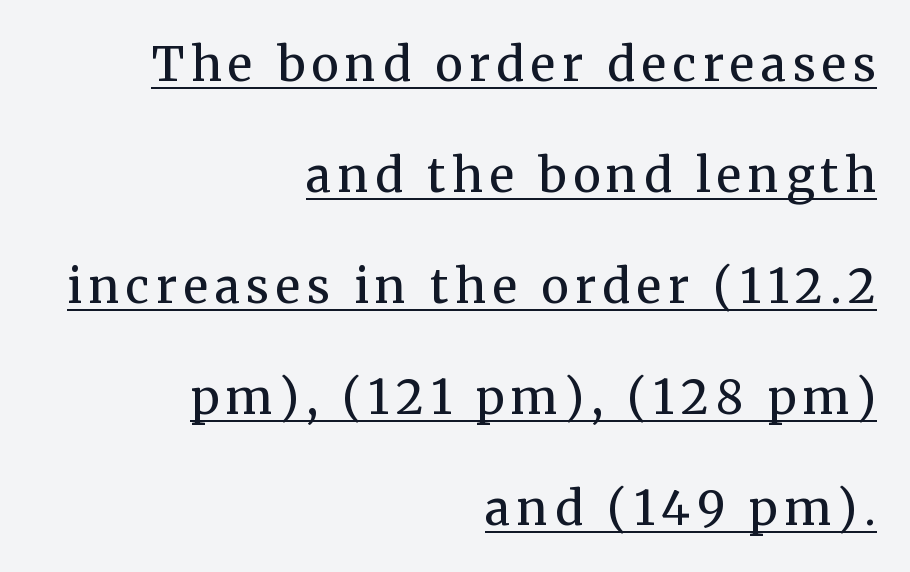
The image shows 47 px regular-weight serif type, upright; set right-aligned, loose line spacing (2.36x), underlined; medium stroke contrast and a medium x-height.
